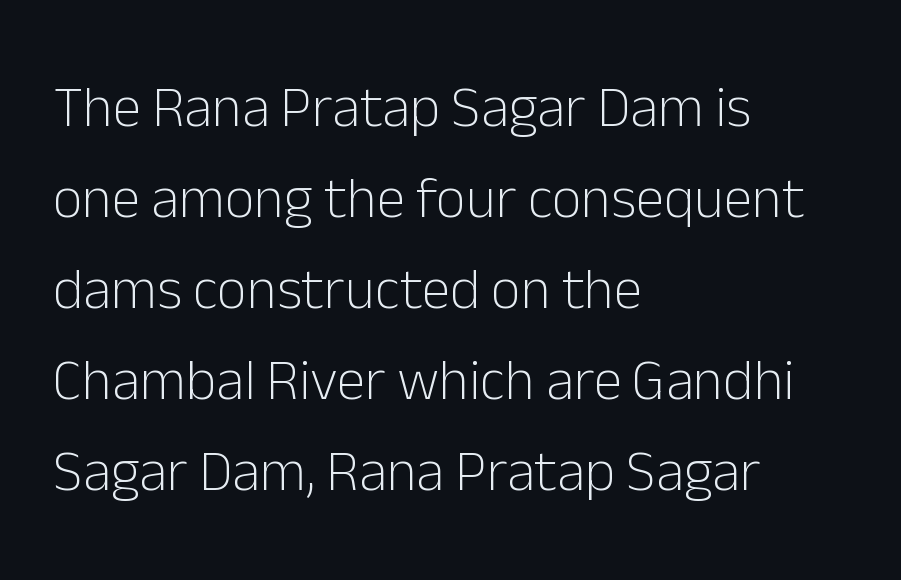
The image shows 58 px light sans-serif type, upright; set left-aligned, normal line spacing (1.57x), normal letter spacing, not underlined; low stroke contrast and a medium x-height.
